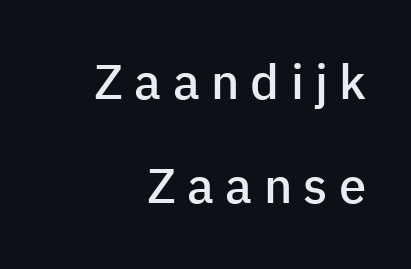
The image shows 49 px semibold sans-serif type, upright; set right-aligned, loose line spacing (2.12x), unusually wide letter spacing (+0.23 em), not underlined; low stroke contrast and a medium x-height.
